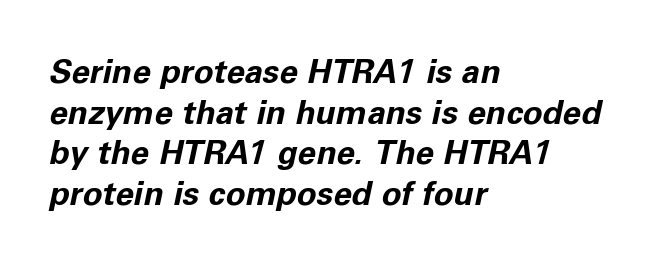
Q: Is the text bold? A: Yes.
Q: Is the text italic (slanted)? A: Yes, it leans right by about 11 degrees.
Q: Is the text underlined? A: No.
Q: How is the paragraph aligned? A: Left-aligned.
Q: Is the spacing between letters normal or unusually wide? A: Normal.
Q: Width (condensed, normal, or wide)? A: Normal.
Q: Stroke contrast? A: Low.
Q: x-height? A: Medium.
Q: Monospaced? A: No.
